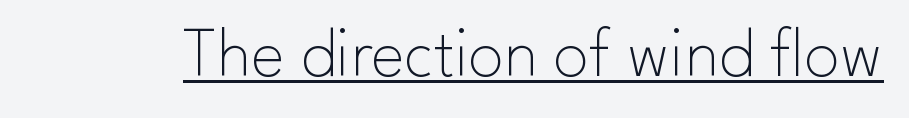
{"serif": "no", "italic": "no", "bold": "no", "weight": "thin", "width": "normal", "stroke_contrast": "low", "x_height": "small", "monospaced": "no", "underline": "yes", "letter_spacing": "normal", "letter_spacing_em": 0.0, "glyph_px": 71}
